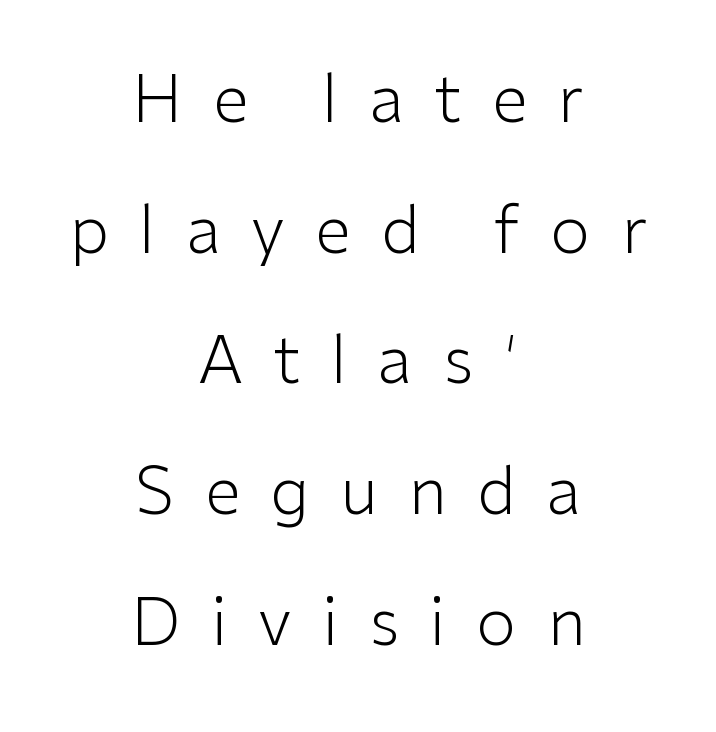
The image shows 65 px light sans-serif type, upright; set centered, loose line spacing (2.01x), unusually wide letter spacing (+0.47 em), not underlined; low stroke contrast and a medium x-height.
